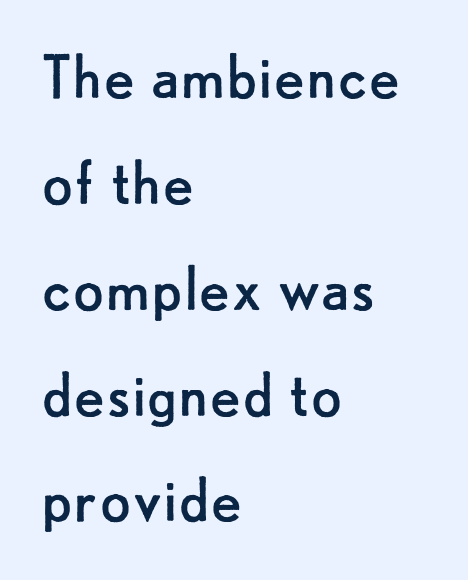
The image shows 73 px regular-weight sans-serif type, upright; set left-aligned, normal line spacing (1.45x), normal letter spacing, not underlined; low stroke contrast and a small x-height.
